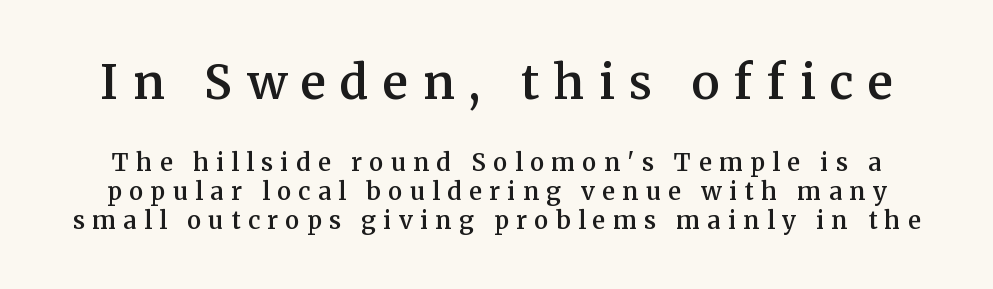
{"serif": "yes", "italic": "no", "bold": "semi", "weight": "semibold", "width": "normal", "stroke_contrast": "medium", "x_height": "medium", "monospaced": "no", "underline": "no", "line_spacing_ratio": 1.22, "letter_spacing": "wide", "letter_spacing_em": 0.31, "larger_block": "first", "size_ratio": 1.96, "glyph_px": 47}
